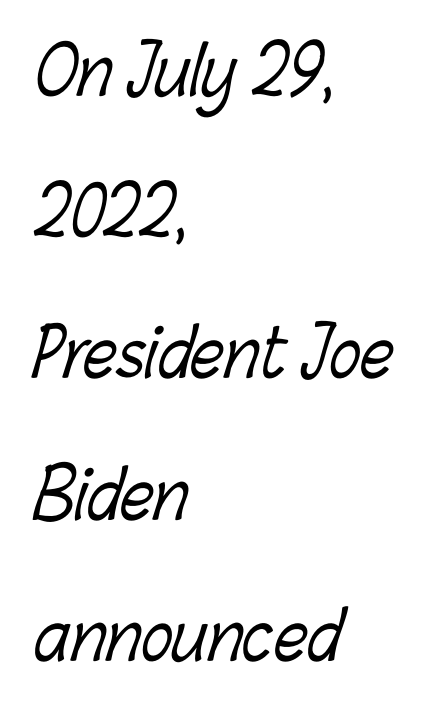
The lines in this sample share a left origin and differ only in where they stop. Quick note: underline off. The weight would be labelled regular, book, light, or lighter still. Is this a fixed-width face? No — the glyphs have proportional, varying widths.
